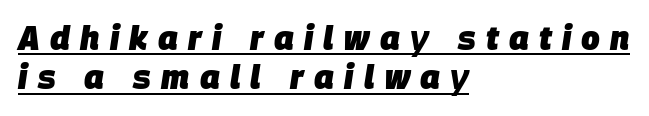
{"italic": "yes", "lean": "right", "slant_degrees": 9, "bold": "yes", "weight": "heavy", "width": "normal", "stroke_contrast": "low", "x_height": "large", "monospaced": "no", "underline": "yes", "align": "left", "line_spacing_ratio": 1.19, "letter_spacing": "wide", "letter_spacing_em": 0.31, "glyph_px": 33}
